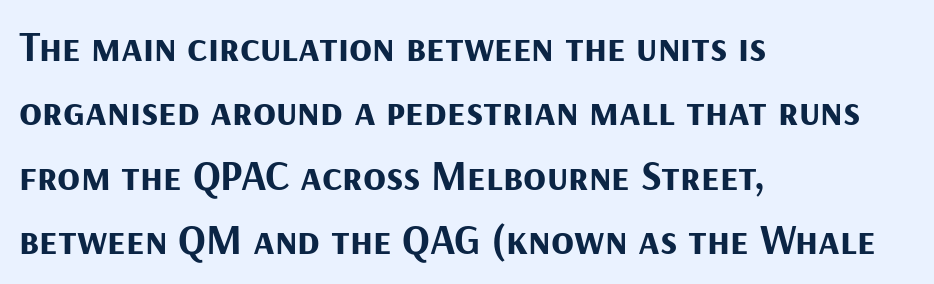
{"serif": "no", "italic": "no", "bold": "yes", "weight": "bold", "width": "normal", "stroke_contrast": "medium", "x_height": "medium", "monospaced": "no", "underline": "no", "align": "left", "line_spacing": "normal", "line_spacing_ratio": 1.53, "letter_spacing": "normal", "letter_spacing_em": 0.0, "glyph_px": 42}
